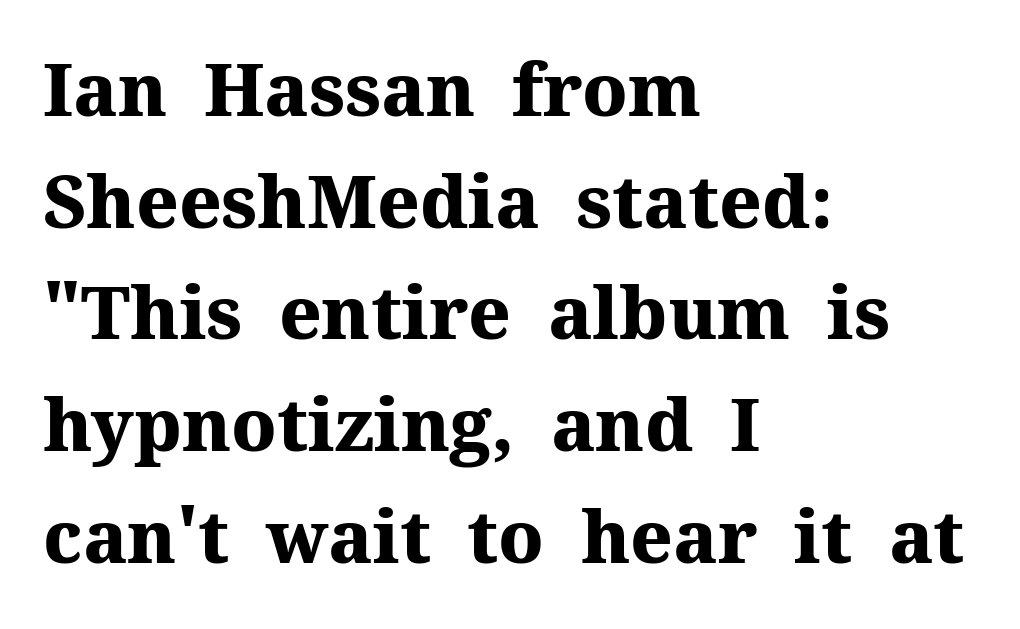
Q: Is the text bold? A: Yes.
Q: Is the text italic (slanted)? A: No, it is upright.
Q: Is the typeface a serif or a sans-serif typeface? A: Serif.
Q: Is the text underlined? A: No.
Q: How is the paragraph aligned? A: Left-aligned.
Q: Is the spacing between letters normal or unusually wide? A: Normal.
Q: Is the spacing between lines tight, normal or loose? A: Normal.
Q: Width (condensed, normal, or wide)? A: Normal.
Q: Stroke contrast? A: Medium.
Q: x-height? A: Medium.
Q: Monospaced? A: No.
